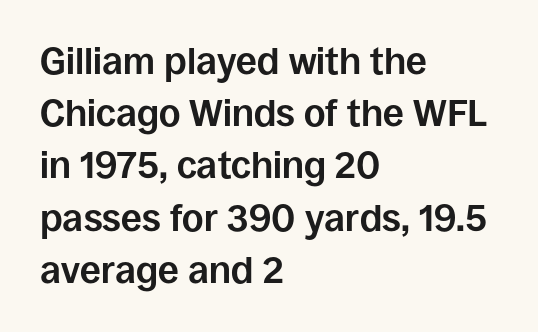
{"serif": "no", "italic": "no", "bold": "yes", "weight": "bold", "width": "normal", "stroke_contrast": "low", "x_height": "large", "monospaced": "no", "underline": "no", "align": "left", "line_spacing": "normal", "line_spacing_ratio": 1.41, "letter_spacing": "normal", "letter_spacing_em": 0.0, "glyph_px": 37}
